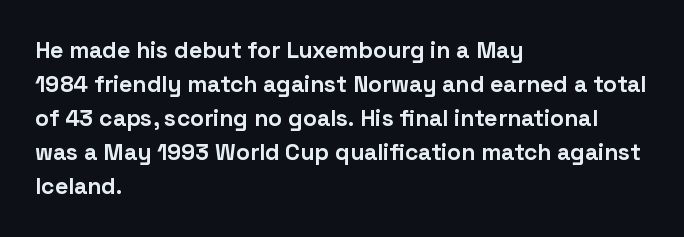
Q: Is the text bold? A: Yes.
Q: Is the text italic (slanted)? A: No, it is upright.
Q: Is the text underlined? A: No.
Q: How is the paragraph aligned? A: Left-aligned.
Q: Is the spacing between letters normal or unusually wide? A: Normal.
Q: Is the spacing between lines tight, normal or loose? A: Normal.
